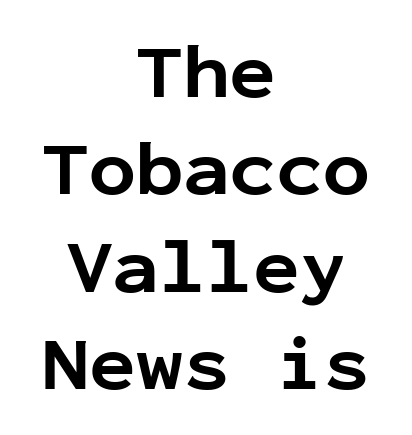
Q: Is the text bold? A: Yes.
Q: Is the text italic (slanted)? A: No, it is upright.
Q: Is the typeface a serif or a sans-serif typeface? A: Sans-serif.
Q: Is the text underlined? A: No.
Q: How is the paragraph aligned? A: Centered.
Q: Is the spacing between letters normal or unusually wide? A: Normal.
Q: Is the spacing between lines tight, normal or loose? A: Normal.
Q: Width (condensed, normal, or wide)? A: Normal.
Q: Stroke contrast? A: Low.
Q: x-height? A: Medium.
Q: Monospaced? A: Yes.
